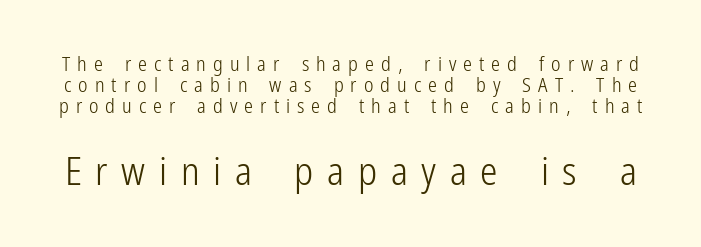
The image shows 39 px light, condensed sans-serif type, upright; set tight line spacing (1.05x), unusually wide letter spacing (+0.35 em), not underlined; the second (bottom) block is 1.95x larger; low stroke contrast and a medium x-height.
